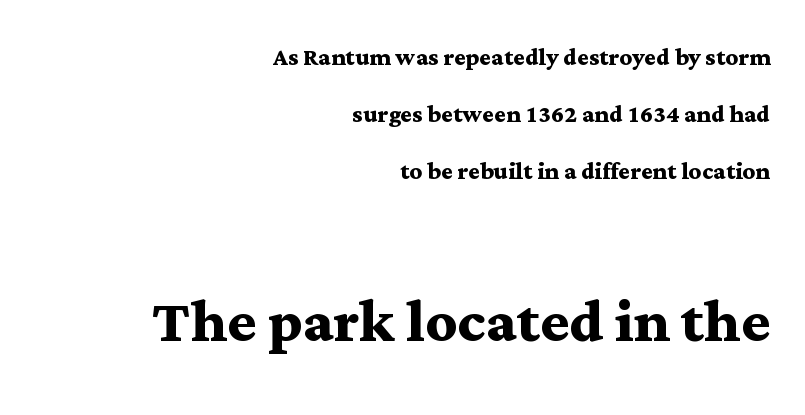
This sample has the flowing, uneven cadence of proportional lettering. Every stem runs plumb, perpendicular to the baseline. Weight check: bold — yes, fully. A student would notice the bottom passage is typeset larger than what precedes it. The strip under each line holds only bare page. Small tapered or slab feet sit at the stroke ends, so this counts as serif.
